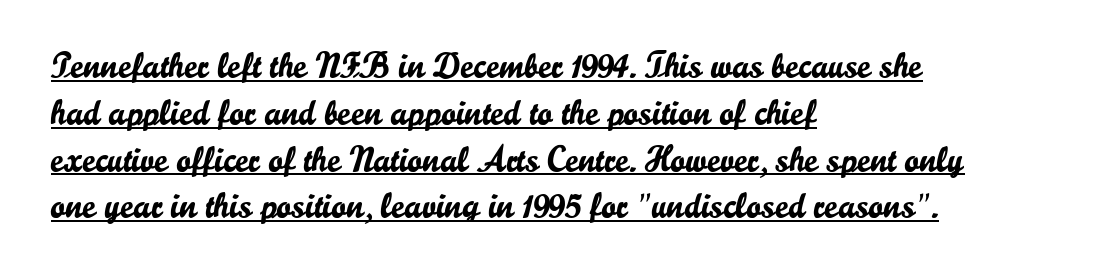
{"serif": "no", "width": "normal", "stroke_contrast": "low", "x_height": "small", "monospaced": "no", "underline": "yes", "align": "left", "line_spacing": "normal", "line_spacing_ratio": 1.3, "letter_spacing": "normal", "letter_spacing_em": 0.0, "glyph_px": 36}
